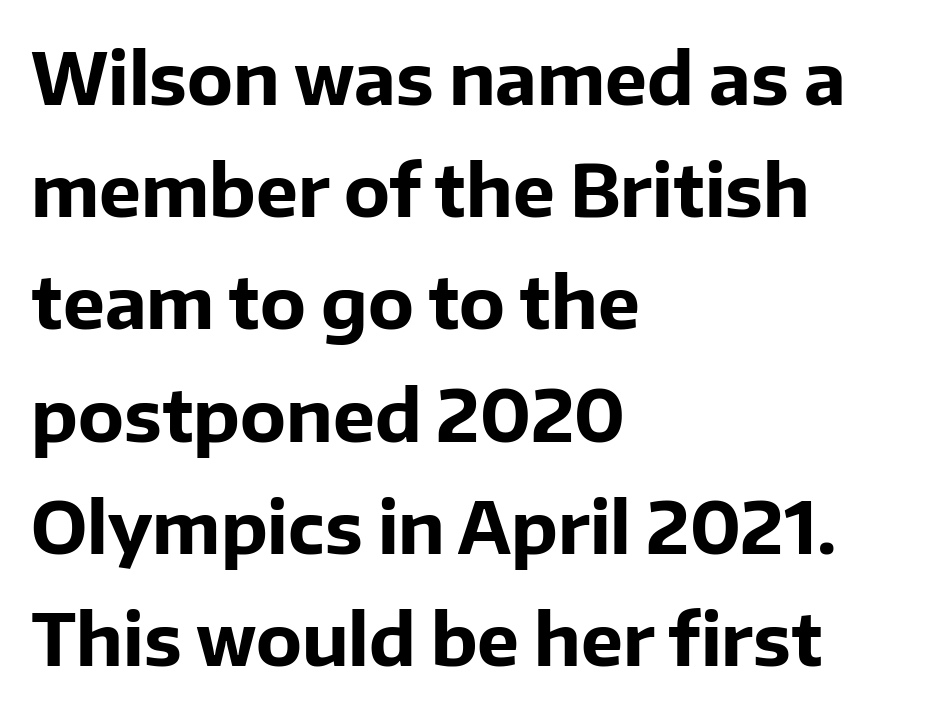
Q: Is the text bold? A: Yes.
Q: Is the text italic (slanted)? A: No, it is upright.
Q: Is the typeface a serif or a sans-serif typeface? A: Sans-serif.
Q: Is the text underlined? A: No.
Q: How is the paragraph aligned? A: Left-aligned.
Q: Is the spacing between letters normal or unusually wide? A: Normal.
Q: Is the spacing between lines tight, normal or loose? A: Normal.
Q: Width (condensed, normal, or wide)? A: Normal.
Q: Stroke contrast? A: Low.
Q: x-height? A: Medium.
Q: Monospaced? A: No.
